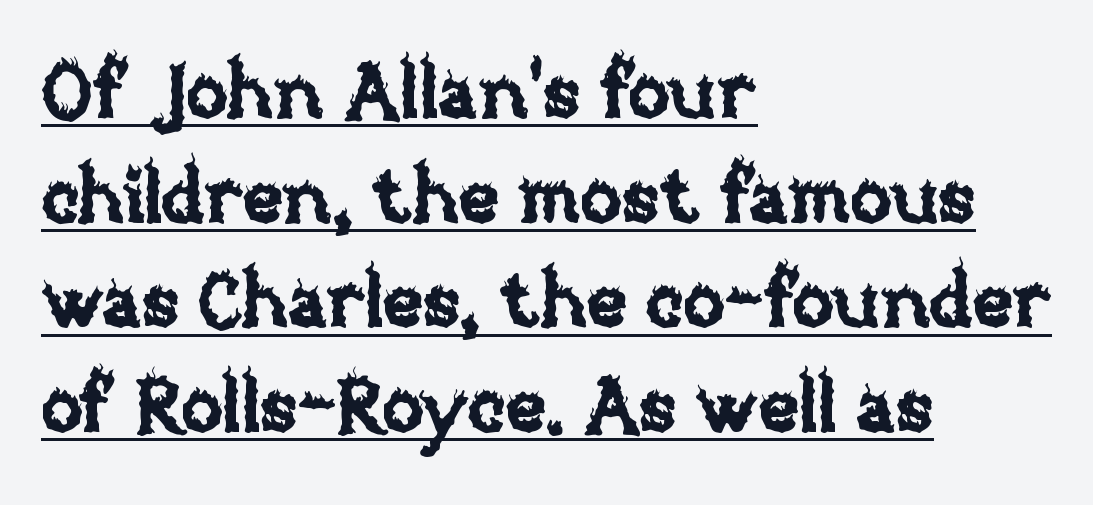
The image shows 77 px text type, upright; set left-aligned, normal line spacing (1.36x), normal letter spacing, underlined; low stroke contrast and a large x-height.
